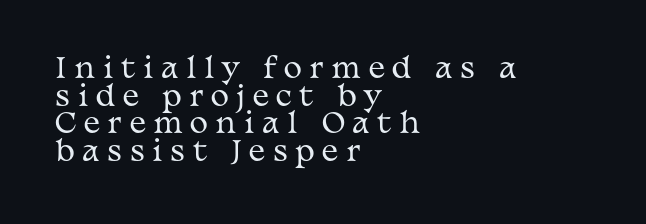
Spacing between characters has been opened up far beyond the box default. This is roman type, the default non-slanted kind. The words here are not underlined. These lines are composed in type with serifs. Leftover space on each line is placed entirely after the last word.
